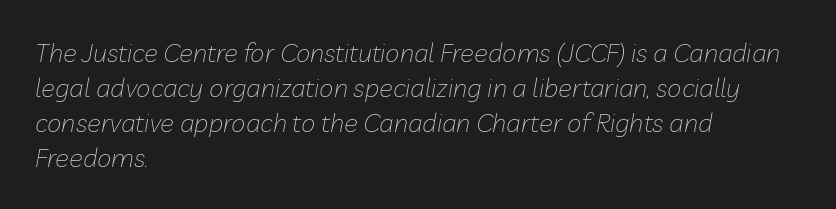
{"italic": "yes", "lean": "right", "slant_degrees": 10, "bold": "no", "underline": "no", "align": "left", "line_spacing": "normal", "line_spacing_ratio": 1.34, "letter_spacing": "normal", "letter_spacing_em": 0.0, "glyph_px": 26}
